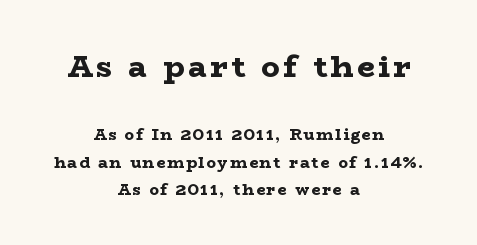
{"serif": "yes", "italic": "no", "bold": "yes", "weight": "bold", "width": "wide", "stroke_contrast": "low", "x_height": "medium", "monospaced": "no", "underline": "no", "align": "center", "line_spacing_ratio": 1.74, "larger_block": "first", "size_ratio": 1.94, "glyph_px": 31}
